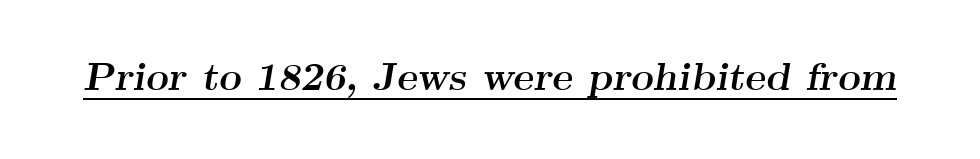
Style check: oblique. Between one letter and the next there's only the usual sliver of space. Decoration check: the copy is underlined. On the weight axis this lands at bold, roughly 700.
